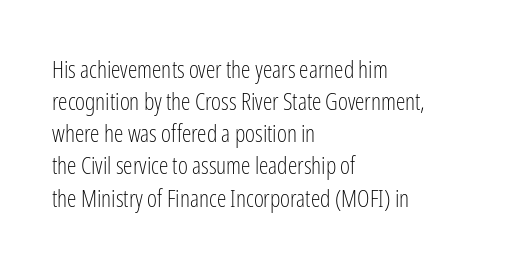
Q: Is the text bold? A: No.
Q: Is the text italic (slanted)? A: No, it is upright.
Q: Is the text underlined? A: No.
Q: How is the paragraph aligned? A: Left-aligned.
Q: Is the spacing between letters normal or unusually wide? A: Normal.
Q: Is the spacing between lines tight, normal or loose? A: Normal.
